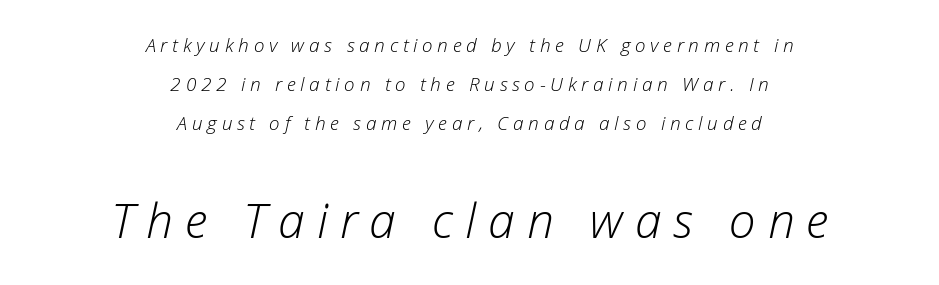
Q: Is the text bold? A: No.
Q: Is the text italic (slanted)? A: Yes, it leans right by about 12 degrees.
Q: Is the text underlined? A: No.
Q: How is the paragraph aligned? A: Centered.
Q: Is the spacing between letters normal or unusually wide? A: Unusually wide.
Q: Is the spacing between lines tight, normal or loose? A: Loose.
Q: Which block of text is set in a larger size, the first (top) or the second (bottom)? A: The second (bottom) one.
Q: Width (condensed, normal, or wide)? A: Normal.
Q: Stroke contrast? A: Low.
Q: x-height? A: Medium.
Q: Monospaced? A: No.
